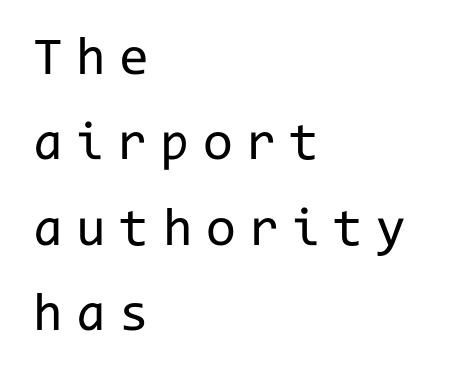
The image shows 54 px regular-weight sans-serif type, upright, monospaced; set left-aligned, normal line spacing (1.58x), unusually wide letter spacing (+0.25 em), not underlined; low stroke contrast and a medium x-height.
